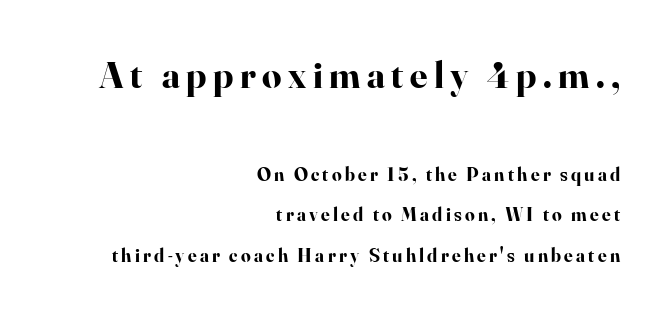
The image shows 38 px bold serif type, upright; set right-aligned, loose line spacing (2.14x), not underlined; the first (top) block is 2.0x larger; high stroke contrast and a small x-height.
